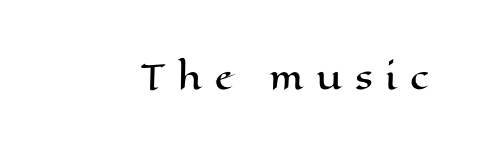
{"italic": "no", "width": "wide", "stroke_contrast": "high", "x_height": "medium", "monospaced": "no", "underline": "no", "letter_spacing": "wide", "letter_spacing_em": 0.38, "glyph_px": 33}
